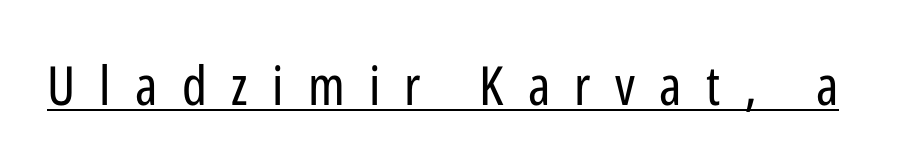
Q: Is the text bold? A: No.
Q: Is the text italic (slanted)? A: No, it is upright.
Q: Is the typeface a serif or a sans-serif typeface? A: Sans-serif.
Q: Is the text underlined? A: Yes.
Q: Is the spacing between letters normal or unusually wide? A: Unusually wide.
Q: Width (condensed, normal, or wide)? A: Condensed.
Q: Stroke contrast? A: Low.
Q: x-height? A: Medium.
Q: Monospaced? A: No.
